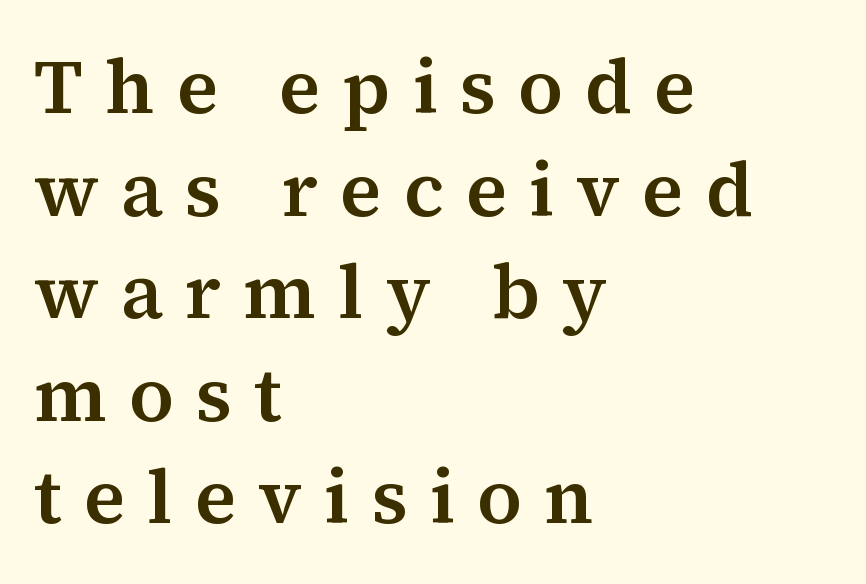
The block of text has a typical density, with ordinary space between rows. Check where the strokes stop: tiny serifs finish them off. Honestly, there is no underline to notice here at all. These lines are set flush left with a ragged right edge. Does the lettering tilt? It doesn't — this is upright.
